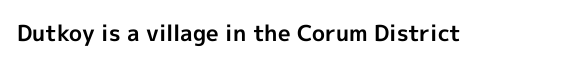
Q: Is the text bold? A: Yes.
Q: Is the text italic (slanted)? A: No, it is upright.
Q: Is the text underlined? A: No.
Q: Is the spacing between letters normal or unusually wide? A: Normal.
